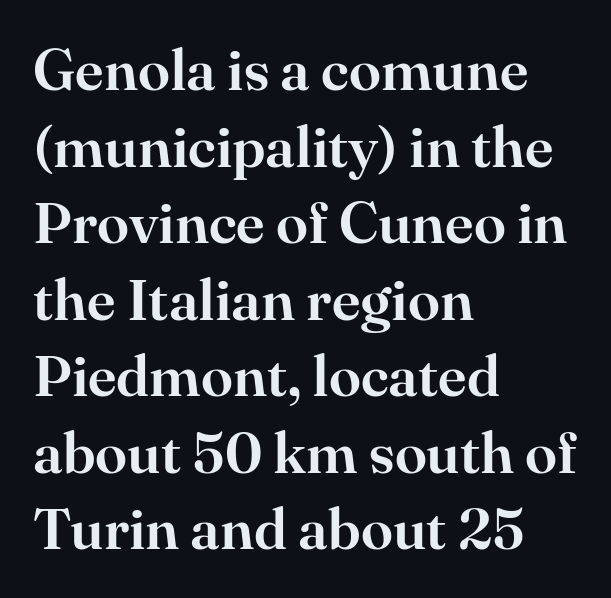
Q: Is the text italic (slanted)? A: No, it is upright.
Q: Is the typeface a serif or a sans-serif typeface? A: Serif.
Q: Is the text underlined? A: No.
Q: How is the paragraph aligned? A: Left-aligned.
Q: Is the spacing between letters normal or unusually wide? A: Normal.
Q: Is the spacing between lines tight, normal or loose? A: Normal.
Q: Width (condensed, normal, or wide)? A: Normal.
Q: Stroke contrast? A: High.
Q: x-height? A: Small.
Q: Monospaced? A: No.
